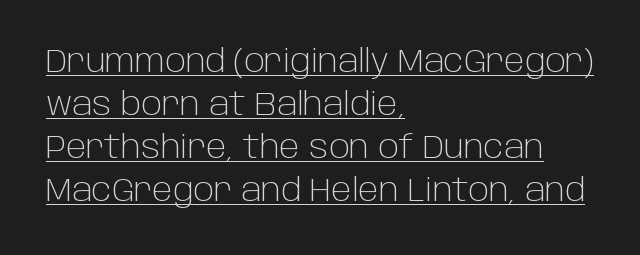
The image shows 32 px light sans-serif type, upright; set left-aligned, normal line spacing (1.34x), normal letter spacing, underlined; low stroke contrast and a large x-height.
